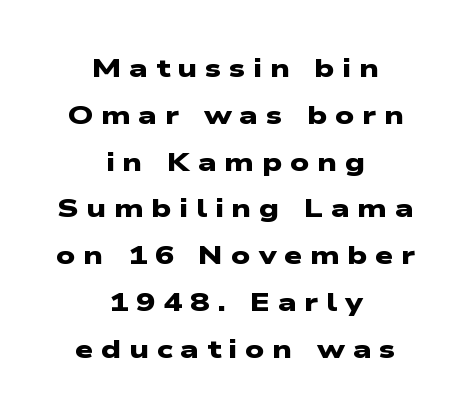
The image shows 26 px bold type; set centered, line spacing 1.8x, unusually wide letter spacing (+0.29 em), not underlined.
